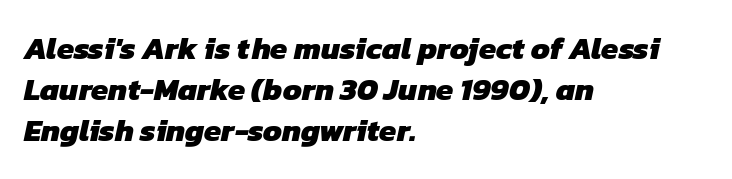
Q: Is the text bold? A: Yes.
Q: Is the typeface a serif or a sans-serif typeface? A: Sans-serif.
Q: Is the text underlined? A: No.
Q: How is the paragraph aligned? A: Left-aligned.
Q: Is the spacing between letters normal or unusually wide? A: Normal.
Q: Is the spacing between lines tight, normal or loose? A: Normal.
Q: Width (condensed, normal, or wide)? A: Normal.
Q: Stroke contrast? A: Low.
Q: x-height? A: Medium.
Q: Monospaced? A: No.
